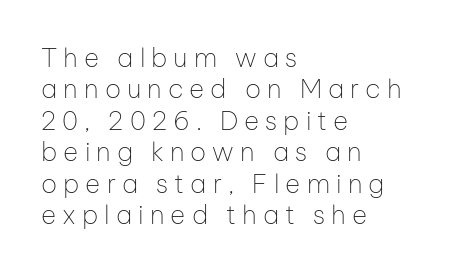
No italicization has been applied; the sample stays upright. The text block is weighted toward the left margin, trailing off unevenly rightward. The rendering inserts visible extra space after every character. The face looks like a standard text weight, possibly lighter. The foot of each line stays bare and open.
